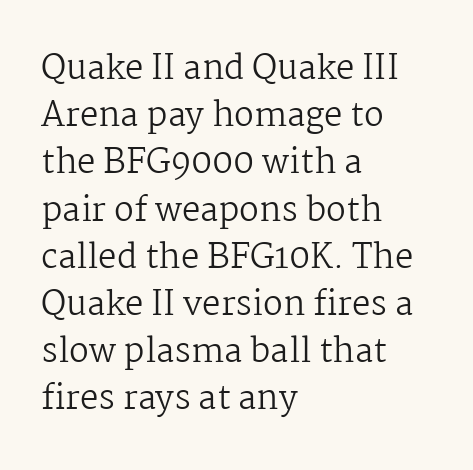
{"serif": "yes", "italic": "no", "bold": "no", "weight": "regular", "width": "normal", "stroke_contrast": "medium", "x_height": "medium", "monospaced": "no", "underline": "no", "align": "left", "line_spacing": "normal", "line_spacing_ratio": 1.43, "letter_spacing": "normal", "letter_spacing_em": 0.0, "glyph_px": 33}
